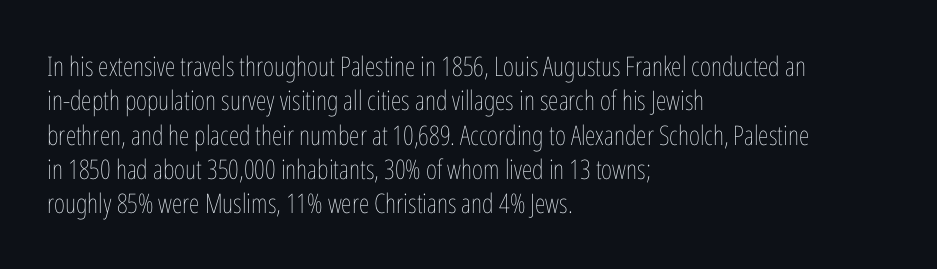
Q: Is the text bold? A: No.
Q: Is the text italic (slanted)? A: No, it is upright.
Q: Is the text underlined? A: No.
Q: How is the paragraph aligned? A: Left-aligned.
Q: Is the spacing between letters normal or unusually wide? A: Normal.
Q: Is the spacing between lines tight, normal or loose? A: Normal.
